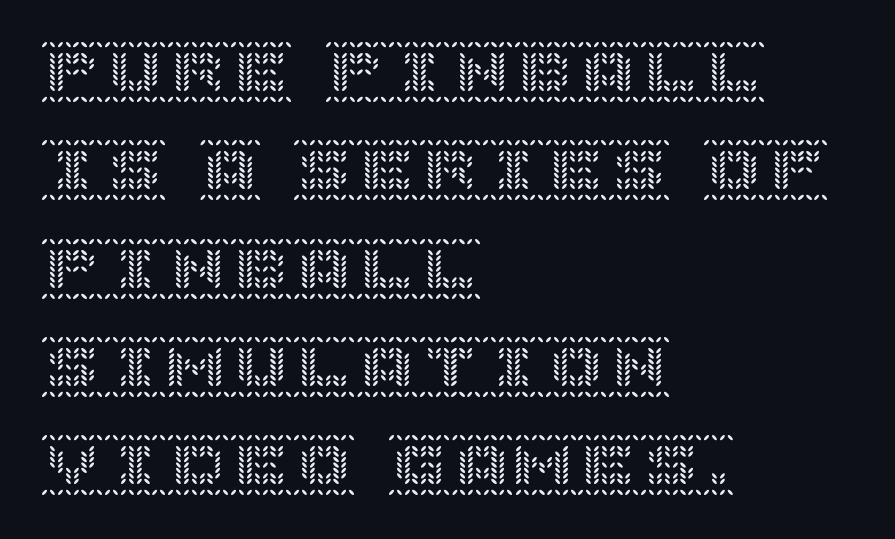
{"italic": "no", "width": "normal", "x_height": "large", "underline": "no", "align": "left", "line_spacing": "normal", "line_spacing_ratio": 1.56, "letter_spacing": "normal", "letter_spacing_em": 0.0, "glyph_px": 63}
